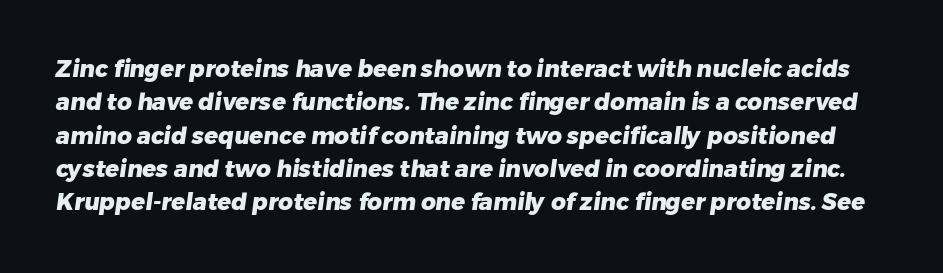
Q: Is the text bold? A: Yes.
Q: Is the text underlined? A: No.
Q: Is the spacing between letters normal or unusually wide? A: Normal.
Q: Is the spacing between lines tight, normal or loose? A: Normal.
